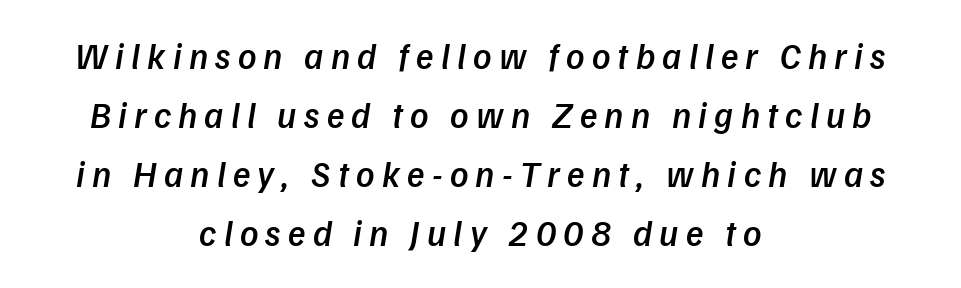
{"italic": "yes", "lean": "right", "slant_degrees": 9, "bold": "semi", "weight": "semibold", "width": "normal", "stroke_contrast": "low", "x_height": "medium", "monospaced": "no", "underline": "no", "align": "center", "line_spacing": "normal", "line_spacing_ratio": 1.64, "letter_spacing": "wide", "letter_spacing_em": 0.2, "glyph_px": 36}
